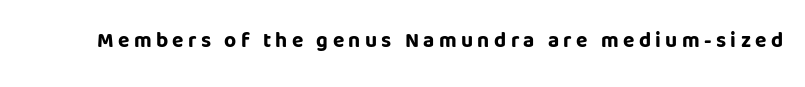
The image shows 21 px bold type, upright; set unusually wide letter spacing (+0.21 em), not underlined.
